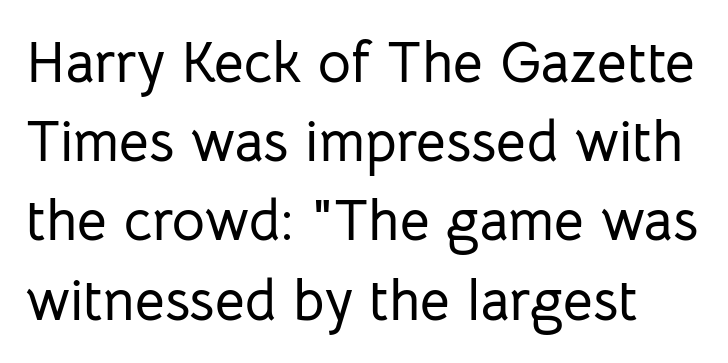
Q: Is the text italic (slanted)? A: No, it is upright.
Q: Is the typeface a serif or a sans-serif typeface? A: Sans-serif.
Q: Is the text underlined? A: No.
Q: Is the spacing between letters normal or unusually wide? A: Normal.
Q: Is the spacing between lines tight, normal or loose? A: Normal.
Q: Width (condensed, normal, or wide)? A: Normal.
Q: Stroke contrast? A: Low.
Q: x-height? A: Medium.
Q: Monospaced? A: No.
